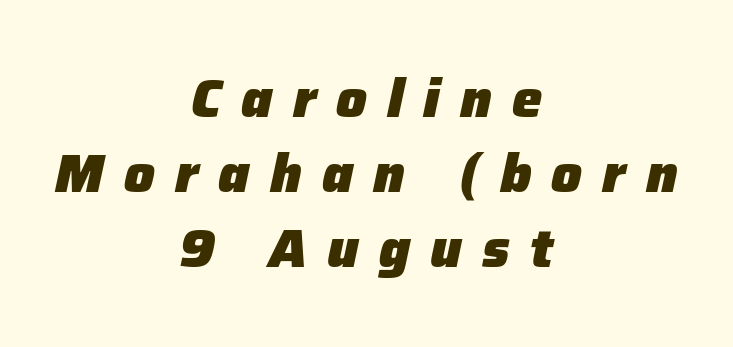
{"italic": "yes", "lean": "right", "slant_degrees": 12, "bold": "yes", "weight": "heavy", "width": "normal", "stroke_contrast": "low", "x_height": "medium", "monospaced": "no", "underline": "no", "align": "center", "line_spacing": "normal", "line_spacing_ratio": 1.39, "letter_spacing": "wide", "letter_spacing_em": 0.37, "glyph_px": 54}
